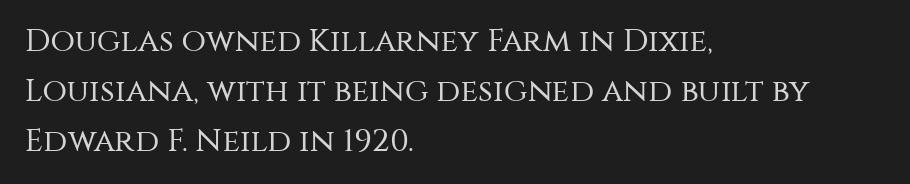
Type without underlining. Where is the straight margin? On the left. The type is set solid horizontally, with unmodified tracking. These lines were composed using upright roman letters. What kind of face is this? One without serifs — a sans.
